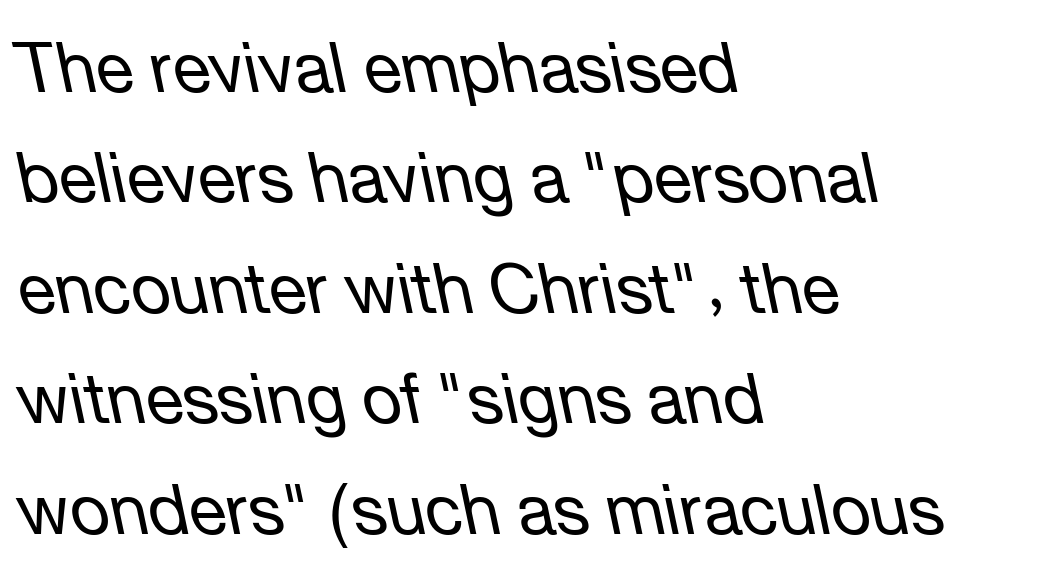
{"italic": "yes", "lean": "left", "slant_degrees": 12, "bold": "no", "weight": "regular", "width": "normal", "stroke_contrast": "low", "x_height": "medium", "monospaced": "no", "underline": "no", "align": "left", "line_spacing": "normal", "line_spacing_ratio": 1.6, "letter_spacing": "normal", "letter_spacing_em": 0.0, "glyph_px": 69}
